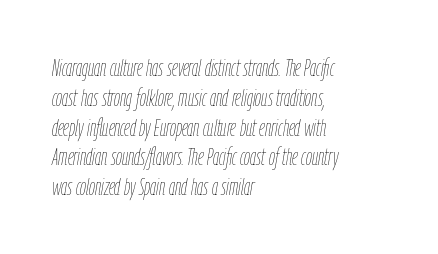
{"italic": "yes", "lean": "right", "slant_degrees": 9, "bold": "no", "underline": "no", "align": "left", "line_spacing_ratio": 1.24, "letter_spacing": "normal", "letter_spacing_em": 0.0, "glyph_px": 24}
